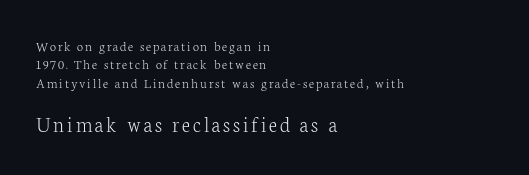
Upright lettering throughout. The paragraph shown leans on its left margin. Summary of vertical rhythm: regular, with standard interline spacing. A bare baseline throughout the passage.
